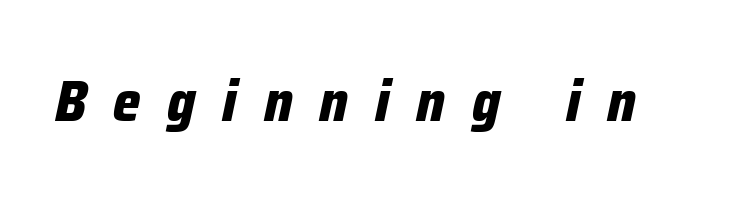
{"italic": "yes", "lean": "right", "slant_degrees": 12, "bold": "yes", "weight": "bold", "width": "condensed", "stroke_contrast": "low", "x_height": "medium", "monospaced": "no", "underline": "no", "letter_spacing": "wide", "letter_spacing_em": 0.46, "glyph_px": 58}
